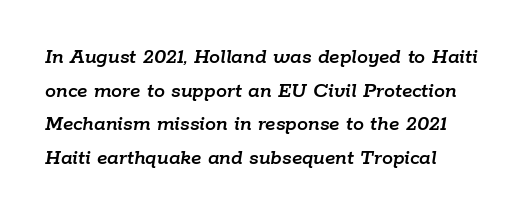
{"italic": "yes", "lean": "right", "slant_degrees": 9, "underline": "no", "align": "left", "line_spacing": "normal", "line_spacing_ratio": 1.53, "letter_spacing": "normal", "letter_spacing_em": 0.0, "glyph_px": 22}
